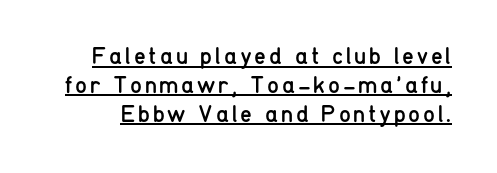
Q: Is the text bold? A: No.
Q: Is the text italic (slanted)? A: No, it is upright.
Q: Is the text underlined? A: Yes.
